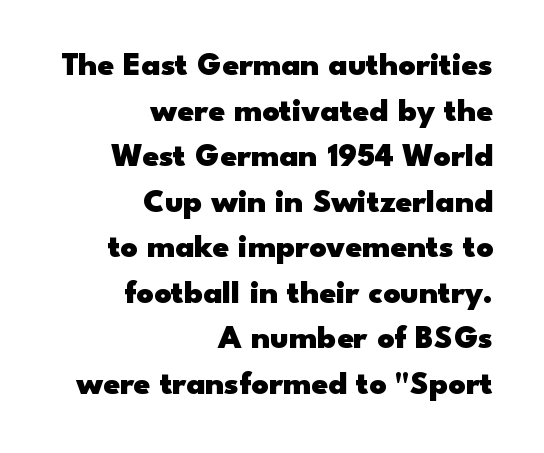
The image shows 33 px heavy, wide sans-serif type, upright; set right-aligned, normal line spacing (1.38x), normal letter spacing, not underlined; low stroke contrast and a small x-height.
